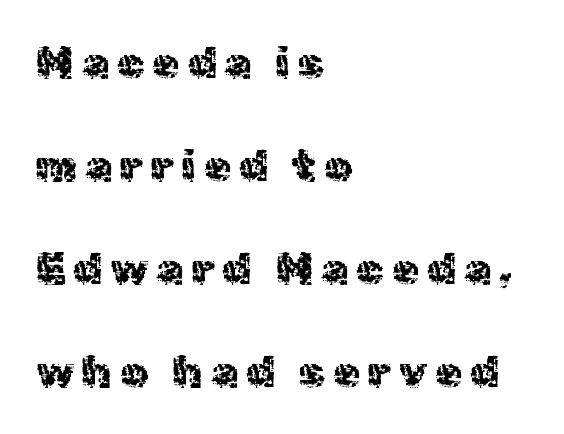
One-word summary of the alignment: left. Tall strokes in this sample are plumb rather than angled. Ink coverage per letter is moderate at most. The passage shown stacks its lines with a broad gap. The passage shown is typed in a proportional face where columns would drift. The gap between lines stays unmarked.
